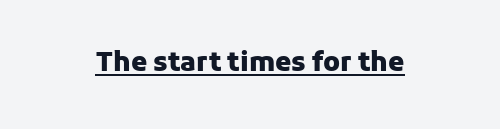
{"italic": "no", "bold": "yes", "underline": "yes", "letter_spacing": "normal", "letter_spacing_em": 0.0, "glyph_px": 26}
